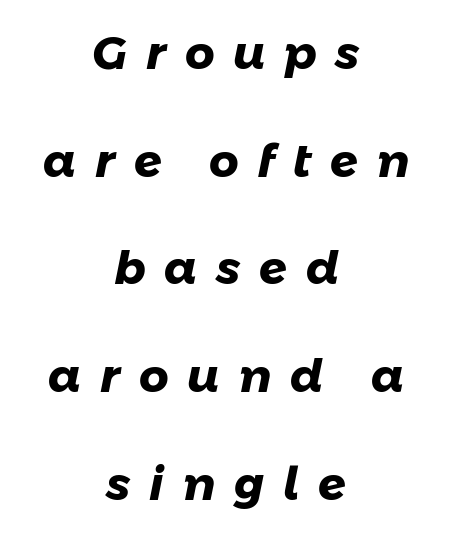
The image shows 46 px heavy sans-serif type; set centered, loose line spacing (2.34x), unusually wide letter spacing (+0.41 em), not underlined; low stroke contrast and a medium x-height.
